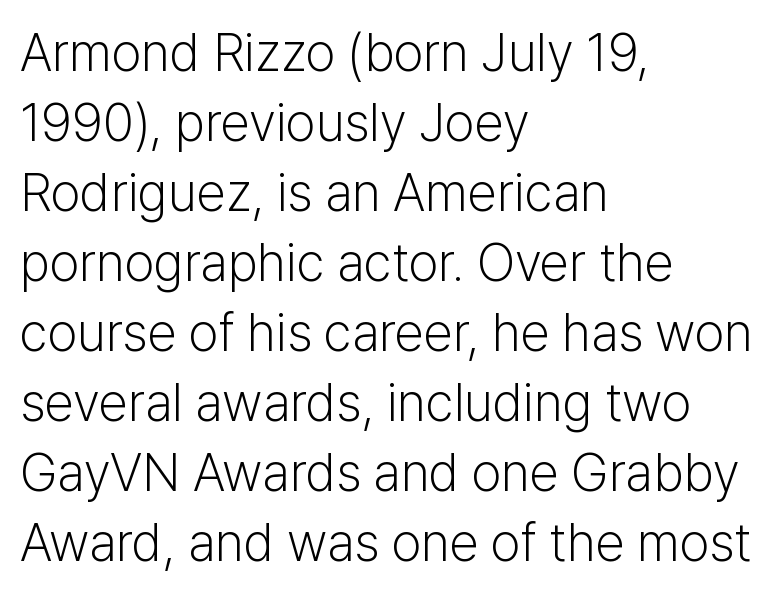
Q: Is the text bold? A: No.
Q: Is the text italic (slanted)? A: No, it is upright.
Q: Is the typeface a serif or a sans-serif typeface? A: Sans-serif.
Q: Is the text underlined? A: No.
Q: How is the paragraph aligned? A: Left-aligned.
Q: Is the spacing between letters normal or unusually wide? A: Normal.
Q: Is the spacing between lines tight, normal or loose? A: Normal.
Q: Width (condensed, normal, or wide)? A: Normal.
Q: Stroke contrast? A: Low.
Q: x-height? A: Medium.
Q: Monospaced? A: No.
